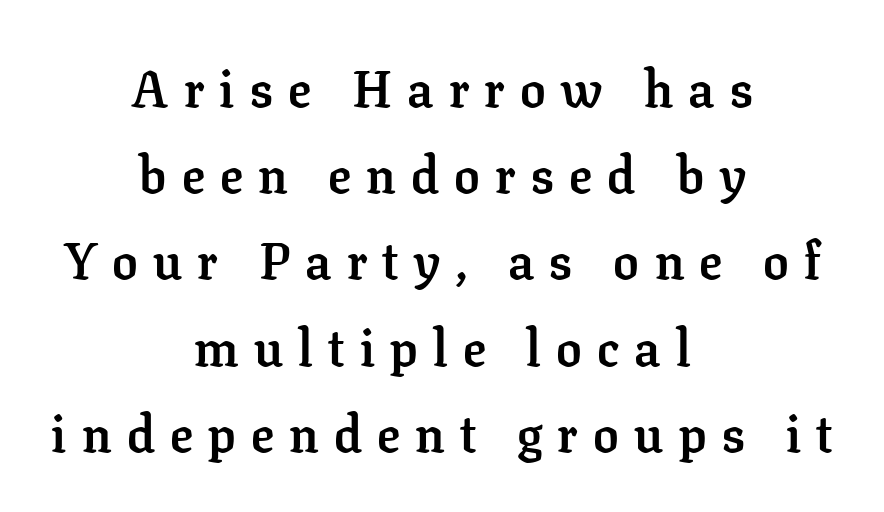
Leading matches the norm, producing a regular column. These lines are composed in type with serifs. A dark, heavy texture on the line: the type is bold. The space directly below the letters is spotless. The type sits square on the baseline with zero lean. Looks like regular typesetting: each glyph gets only the width it needs.
